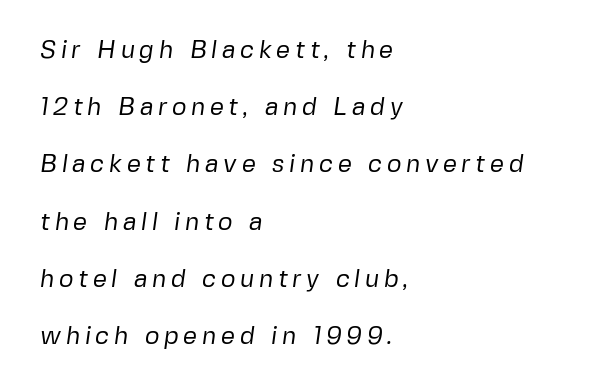
Line spacing here is loose. These lines are set flush left with a ragged right edge. The characters are drawn with everyday or finer stroke widths. Plain, unruled lines of type.
